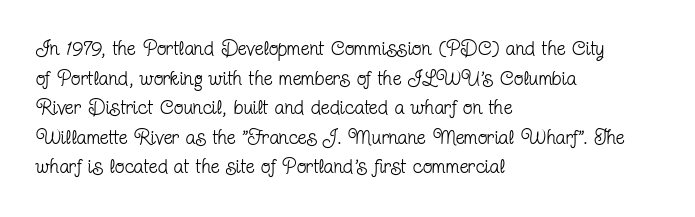
Compared with a typical body face, this is equally light or lighter still. The line texture is even and compact thanks to regular tracking. The space directly below the letters is spotless. Nope, not italic — everything's standing straight.
